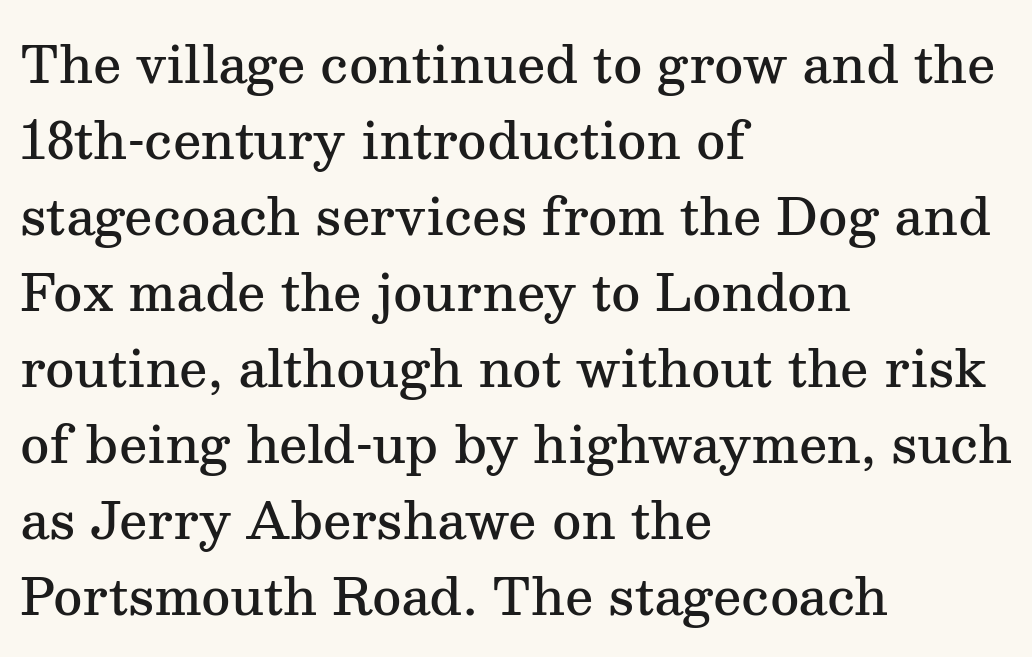
The image shows 50 px semibold serif type, upright; set left-aligned, normal line spacing (1.52x), normal letter spacing, not underlined; medium stroke contrast and a medium x-height.
